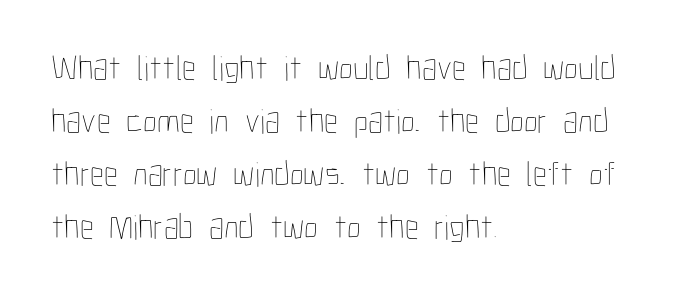
You could not count columns in this text — the font is proportionally spaced. Is the block centered? No — it sits flush against the left margin. Bold? No — there's no thickening of the strokes. The glyphs are unaccompanied by any horizontal stroke below them. Summary of vertical rhythm: regular, with standard interline spacing. The letters stand upright; this is a roman face.
